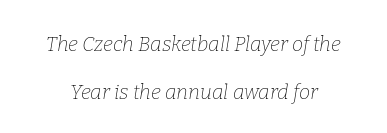
Q: Is the text bold? A: No.
Q: Is the text italic (slanted)? A: Yes, it leans right by about 9 degrees.
Q: Is the text underlined? A: No.
Q: Is the spacing between letters normal or unusually wide? A: Normal.
Q: Is the spacing between lines tight, normal or loose? A: Loose.
